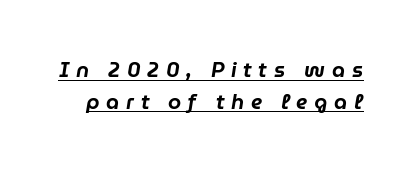
Normally led — the rows are evenly, conventionally spaced. Posture: slanted. Look at the tracking — it's clearly loosened, letters drifting apart. The rendering uses the underline text-decoration.
